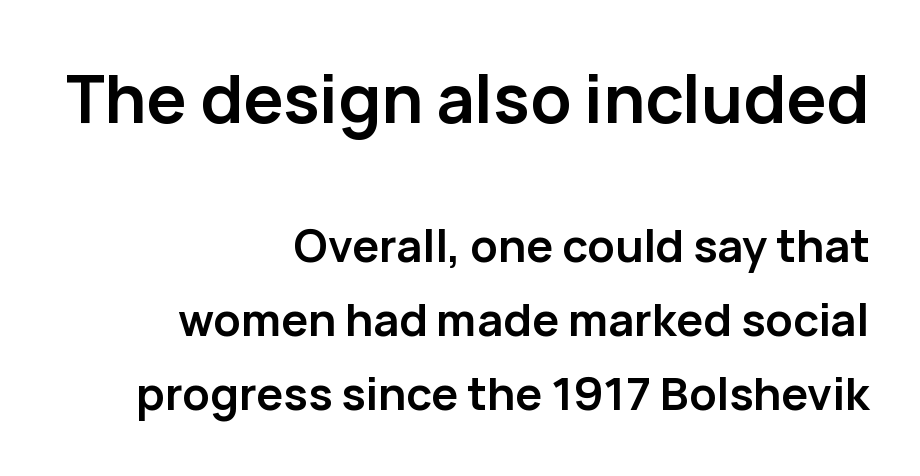
The image shows 67 px semibold sans-serif type, upright; set right-aligned, normal line spacing (1.64x), normal letter spacing, not underlined; the first (top) block is 1.49x larger; low stroke contrast and a medium x-height.
